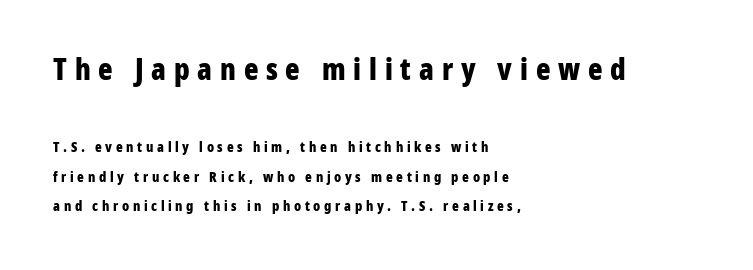
The image shows 30 px bold, condensed sans-serif type, upright; set left-aligned, loose line spacing (2.08x), unusually wide letter spacing (+0.26 em), not underlined; the first (top) block is 2.14x larger; low stroke contrast and a medium x-height.
